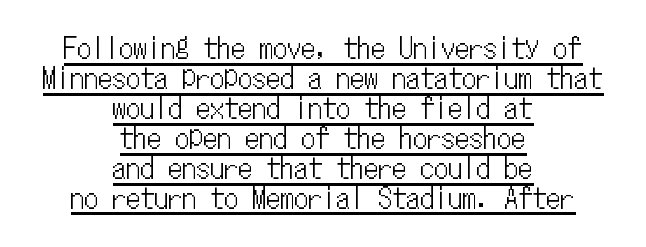
Q: Is the text italic (slanted)? A: No, it is upright.
Q: Is the text underlined? A: Yes.
Q: How is the paragraph aligned? A: Centered.
Q: Is the spacing between letters normal or unusually wide? A: Normal.
Q: Is the spacing between lines tight, normal or loose? A: Tight.
Q: Width (condensed, normal, or wide)? A: Condensed.
Q: Stroke contrast? A: Low.
Q: x-height? A: Medium.
Q: Monospaced? A: Yes.
